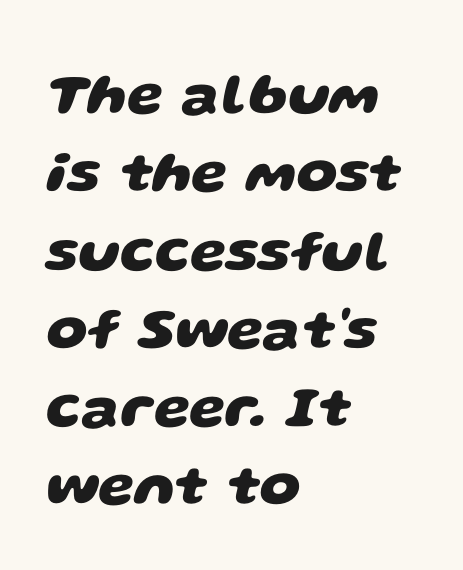
{"serif": "no", "bold": "yes", "weight": "heavy", "width": "wide", "stroke_contrast": "low", "x_height": "large", "monospaced": "no", "underline": "no", "align": "left", "line_spacing": "normal", "line_spacing_ratio": 1.35, "letter_spacing": "normal", "letter_spacing_em": 0.0, "glyph_px": 58}
